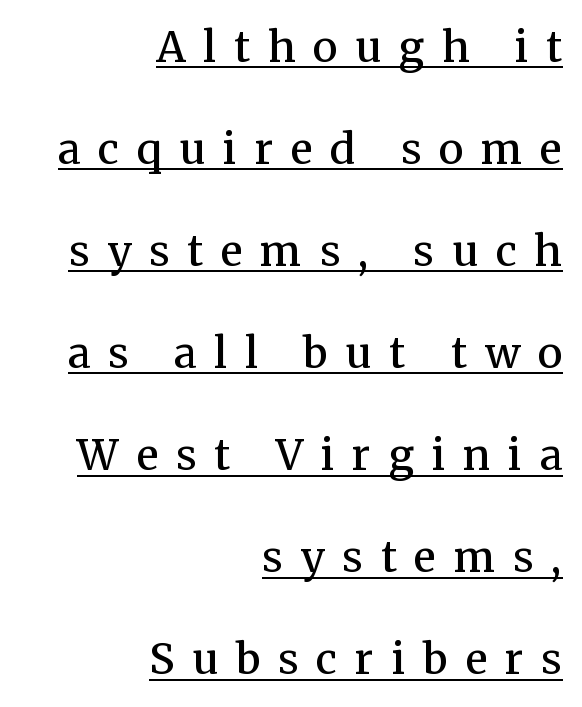
Q: Is the text bold? A: Semi-bold.
Q: Is the text italic (slanted)? A: No, it is upright.
Q: Is the typeface a serif or a sans-serif typeface? A: Serif.
Q: Is the text underlined? A: Yes.
Q: How is the paragraph aligned? A: Right-aligned.
Q: Is the spacing between letters normal or unusually wide? A: Unusually wide.
Q: Is the spacing between lines tight, normal or loose? A: Loose.
Q: Width (condensed, normal, or wide)? A: Normal.
Q: Stroke contrast? A: Medium.
Q: x-height? A: Medium.
Q: Monospaced? A: No.
